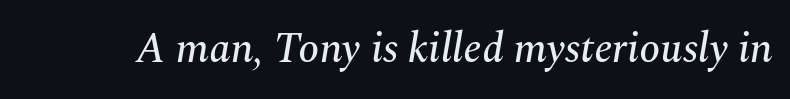
Q: Is the text italic (slanted)? A: Yes, it leans right by about 10 degrees.
Q: Is the typeface a serif or a sans-serif typeface? A: Serif.
Q: Is the text underlined? A: No.
Q: Is the spacing between letters normal or unusually wide? A: Normal.
Q: Width (condensed, normal, or wide)? A: Normal.
Q: Stroke contrast? A: Medium.
Q: x-height? A: Medium.
Q: Monospaced? A: No.
